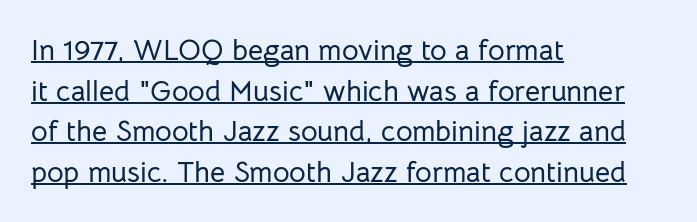
Q: Is the text italic (slanted)? A: No, it is upright.
Q: Is the typeface a serif or a sans-serif typeface? A: Sans-serif.
Q: Is the text underlined? A: Yes.
Q: How is the paragraph aligned? A: Left-aligned.
Q: Is the spacing between letters normal or unusually wide? A: Normal.
Q: Is the spacing between lines tight, normal or loose? A: Normal.
Q: Width (condensed, normal, or wide)? A: Normal.
Q: Stroke contrast? A: Low.
Q: x-height? A: Medium.
Q: Monospaced? A: No.
